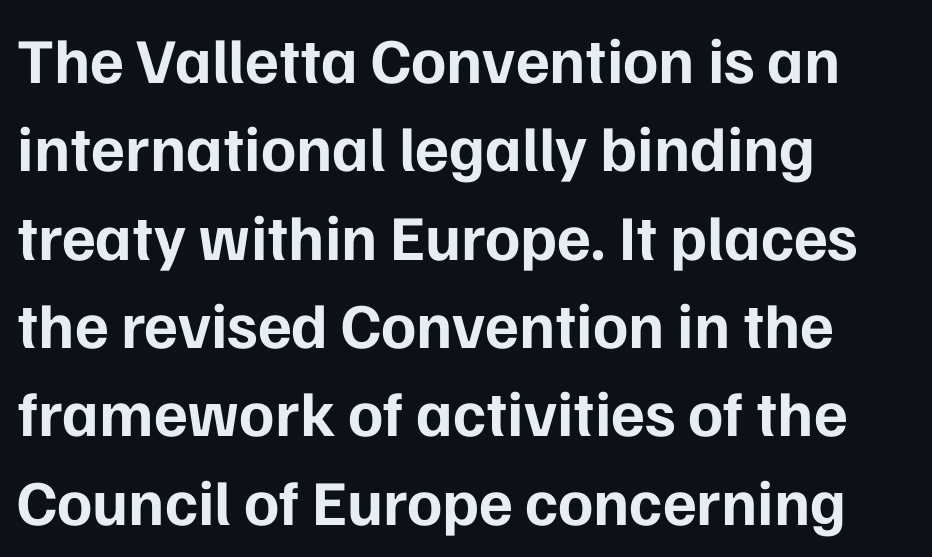
{"serif": "no", "italic": "no", "bold": "yes", "weight": "bold", "width": "normal", "stroke_contrast": "low", "x_height": "medium", "monospaced": "no", "underline": "no", "align": "left", "line_spacing": "normal", "line_spacing_ratio": 1.38, "letter_spacing": "normal", "letter_spacing_em": 0.0, "glyph_px": 64}
